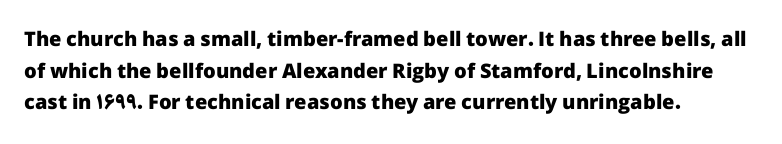
If you drew a line through each stem, it would be perfectly vertical. Nobody drew a line under any word here. A full-strength bold gives these letters their thick strokes. Honestly, the letter spacing is just normal — you wouldn't notice it. Left-aligned paragraph, ragged on the right.
